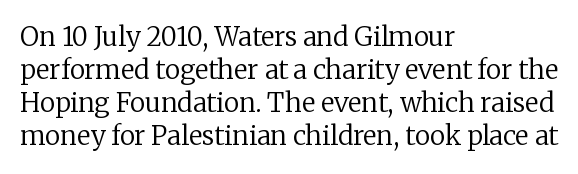
{"italic": "no", "bold": "no", "underline": "no", "align": "left", "line_spacing": "normal", "line_spacing_ratio": 1.27, "letter_spacing": "normal", "letter_spacing_em": 0.0, "glyph_px": 26}
